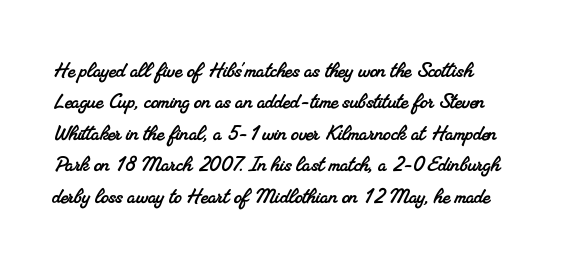
The image shows 25 px text type; set normal line spacing (1.26x), normal letter spacing, not underlined.
